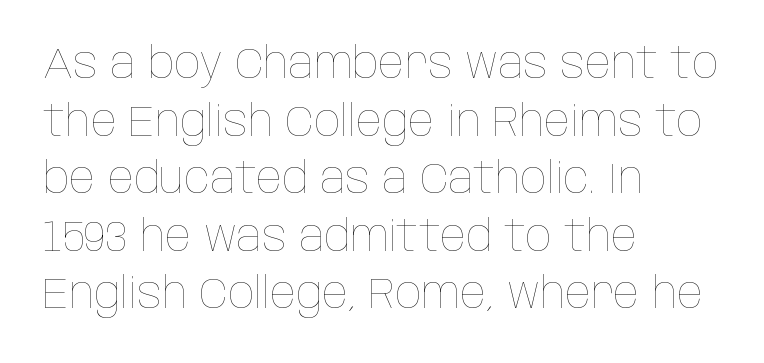
{"italic": "no", "bold": "no", "weight": "thin", "width": "condensed", "stroke_contrast": "low", "x_height": "large", "monospaced": "no", "underline": "no", "align": "left", "line_spacing": "normal", "line_spacing_ratio": 1.34, "letter_spacing": "normal", "letter_spacing_em": 0.0, "glyph_px": 43}
